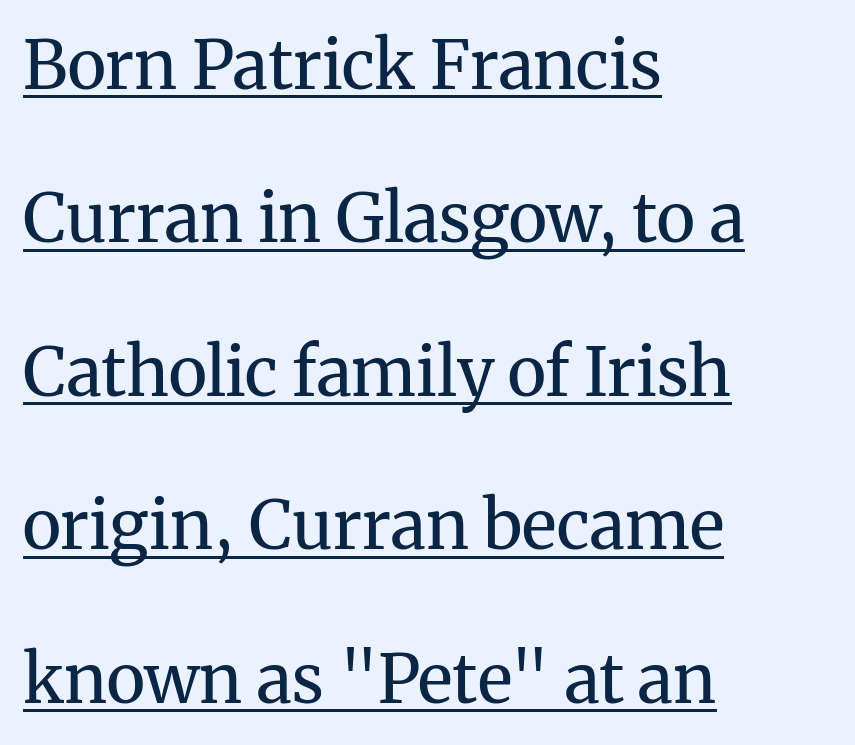
The image shows 67 px regular-weight serif type, upright; set left-aligned, loose line spacing (2.29x), normal letter spacing, underlined; medium stroke contrast and a medium x-height.
